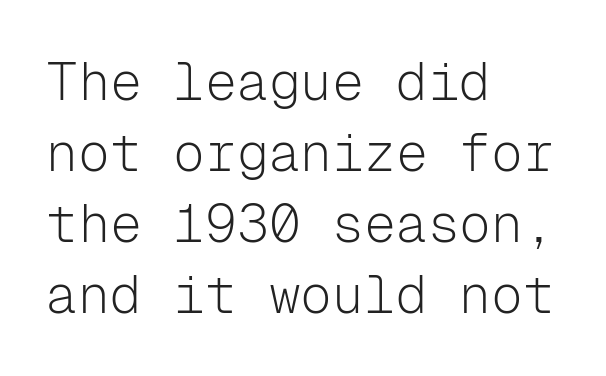
Q: Is the text bold? A: No.
Q: Is the text italic (slanted)? A: No, it is upright.
Q: Is the typeface a serif or a sans-serif typeface? A: Sans-serif.
Q: Is the text underlined? A: No.
Q: How is the paragraph aligned? A: Left-aligned.
Q: Is the spacing between letters normal or unusually wide? A: Normal.
Q: Is the spacing between lines tight, normal or loose? A: Normal.
Q: Width (condensed, normal, or wide)? A: Normal.
Q: Stroke contrast? A: Low.
Q: x-height? A: Medium.
Q: Monospaced? A: Yes.
